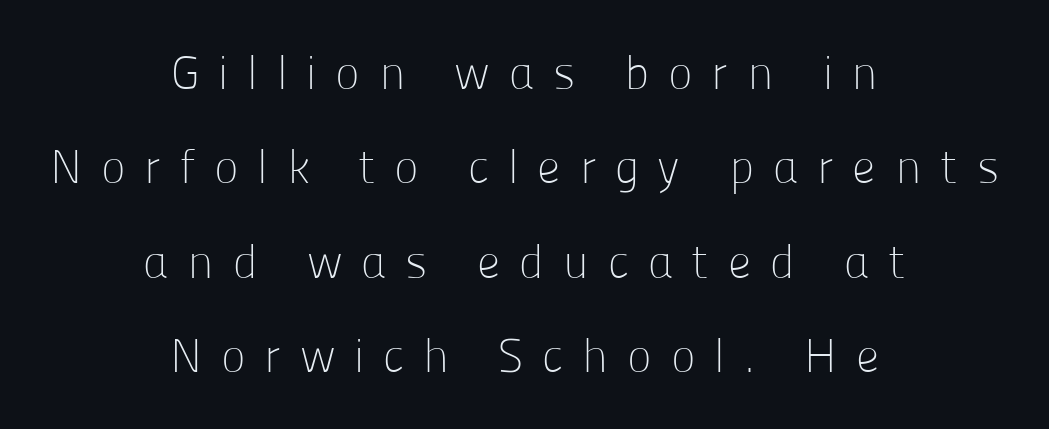
The image shows 47 px light sans-serif type, upright; set centered, loose line spacing (2.01x), unusually wide letter spacing (+0.4 em), not underlined; low stroke contrast and a medium x-height.
